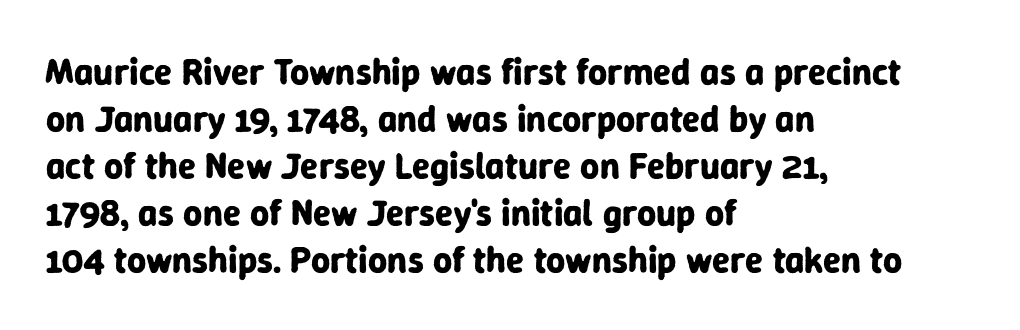
{"serif": "no", "italic": "no", "bold": "yes", "weight": "bold", "width": "normal", "stroke_contrast": "low", "x_height": "medium", "monospaced": "no", "underline": "no", "align": "left", "line_spacing": "normal", "line_spacing_ratio": 1.27, "letter_spacing": "normal", "letter_spacing_em": 0.0, "glyph_px": 37}
